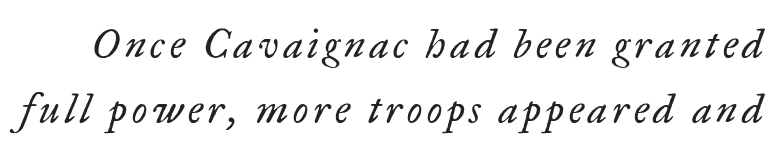
Q: Is the text bold? A: No.
Q: Is the text italic (slanted)? A: Yes, it leans right by about 17 degrees.
Q: Is the typeface a serif or a sans-serif typeface? A: Serif.
Q: Is the text underlined? A: No.
Q: Is the spacing between lines tight, normal or loose? A: Normal.
Q: Width (condensed, normal, or wide)? A: Normal.
Q: Stroke contrast? A: Low.
Q: x-height? A: Small.
Q: Monospaced? A: No.
